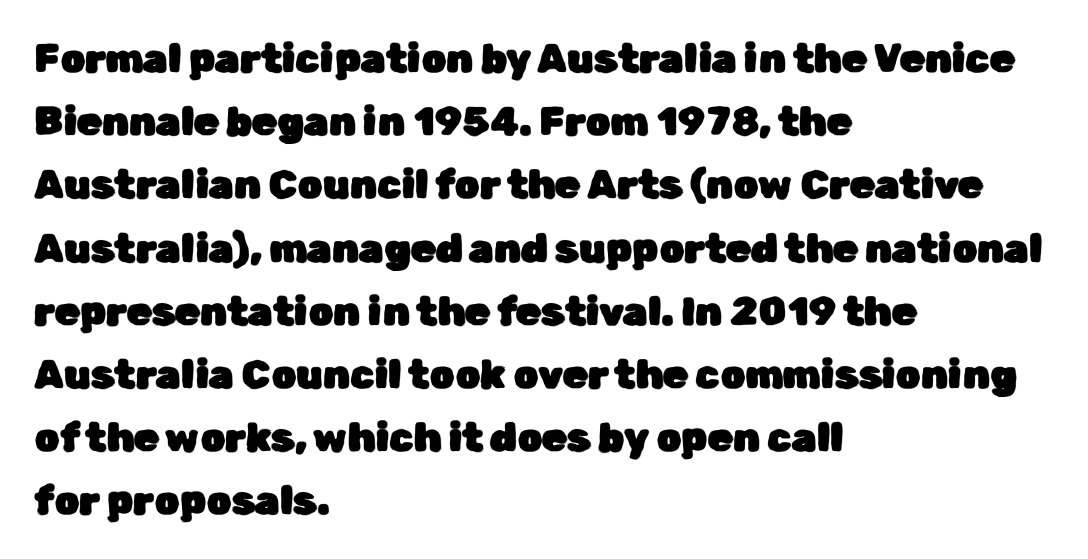
The image shows 40 px sans-serif type, upright; set left-aligned, normal line spacing (1.58x), normal letter spacing, not underlined; low stroke contrast and a medium x-height.
